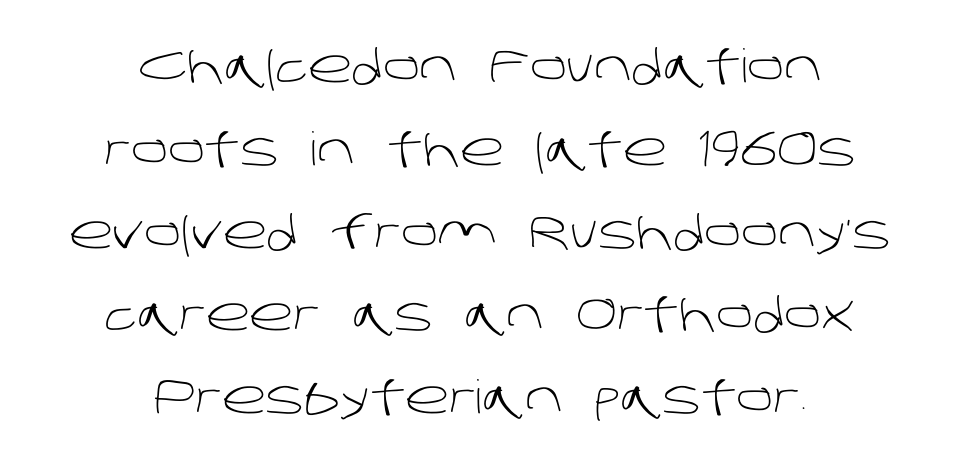
Q: Is the text bold? A: No.
Q: Is the typeface a serif or a sans-serif typeface? A: Sans-serif.
Q: Is the text underlined? A: No.
Q: How is the paragraph aligned? A: Centered.
Q: Is the spacing between letters normal or unusually wide? A: Normal.
Q: Width (condensed, normal, or wide)? A: Normal.
Q: Stroke contrast? A: Low.
Q: x-height? A: Large.
Q: Monospaced? A: No.
